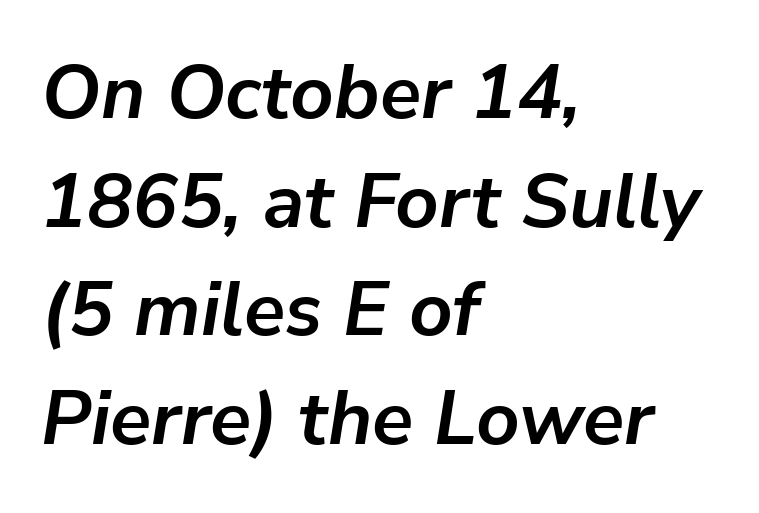
Q: Is the text bold? A: Yes.
Q: Is the text italic (slanted)? A: Yes, it leans right by about 9 degrees.
Q: Is the text underlined? A: No.
Q: How is the paragraph aligned? A: Left-aligned.
Q: Is the spacing between letters normal or unusually wide? A: Normal.
Q: Is the spacing between lines tight, normal or loose? A: Normal.
Q: Width (condensed, normal, or wide)? A: Normal.
Q: Stroke contrast? A: Low.
Q: x-height? A: Medium.
Q: Monospaced? A: No.
